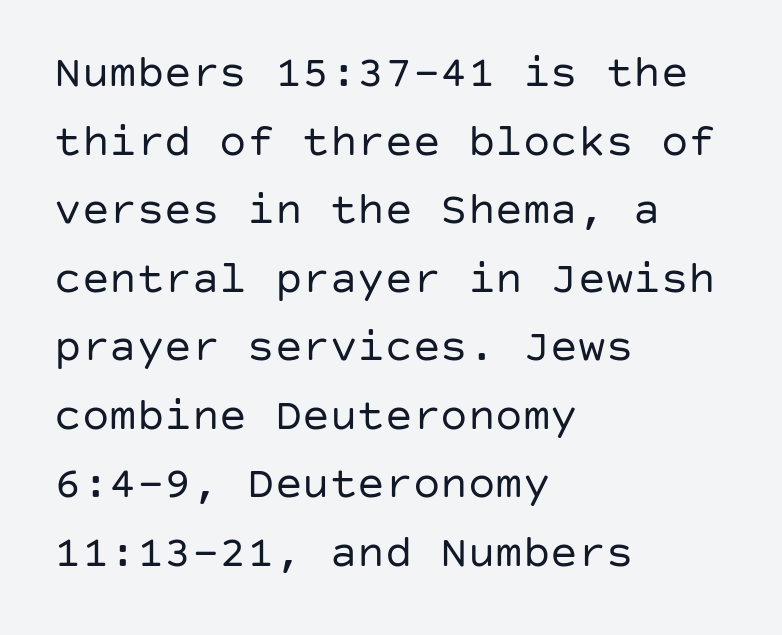
The image shows 46 px regular-weight sans-serif type, upright; set left-aligned, normal line spacing (1.49x), normal letter spacing, not underlined; low stroke contrast and a large x-height.
